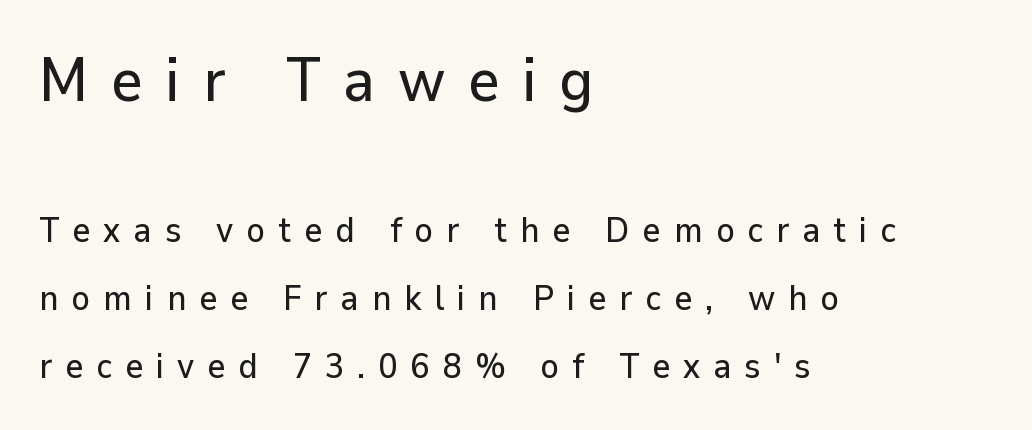
{"serif": "no", "italic": "no", "width": "normal", "stroke_contrast": "low", "x_height": "medium", "monospaced": "no", "underline": "no", "align": "left", "line_spacing": "loose", "line_spacing_ratio": 1.94, "letter_spacing": "wide", "letter_spacing_em": 0.37, "larger_block": "first", "size_ratio": 1.74, "glyph_px": 61}
